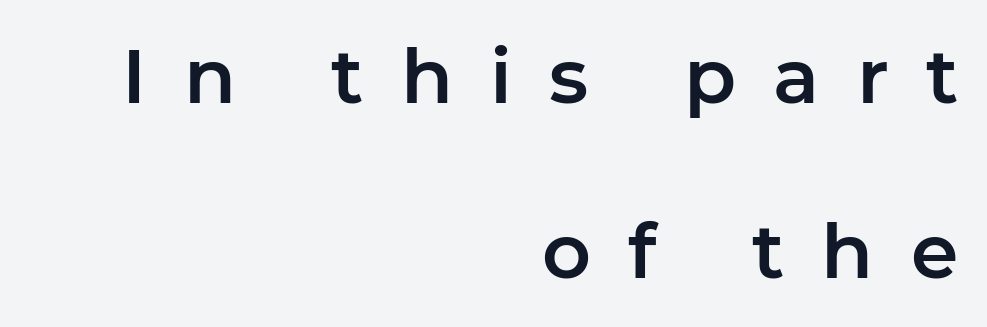
{"serif": "no", "italic": "no", "width": "normal", "stroke_contrast": "low", "x_height": "medium", "monospaced": "no", "underline": "no", "align": "right", "line_spacing": "loose", "line_spacing_ratio": 2.3, "letter_spacing": "wide", "letter_spacing_em": 0.49, "glyph_px": 76}
